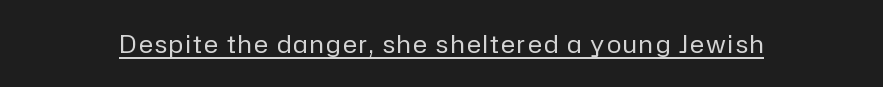
{"italic": "no", "bold": "no", "underline": "yes", "glyph_px": 24}
